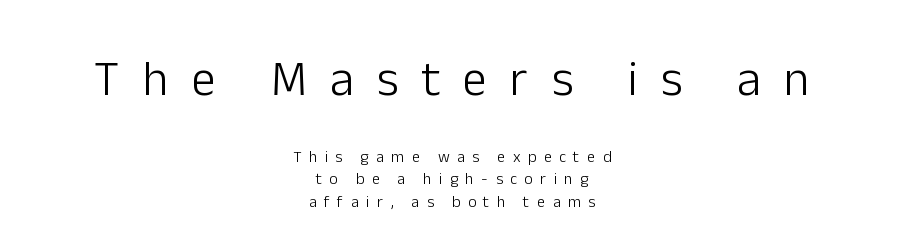
Q: Is the text bold? A: No.
Q: Is the text italic (slanted)? A: No, it is upright.
Q: Is the typeface a serif or a sans-serif typeface? A: Sans-serif.
Q: Is the text underlined? A: No.
Q: How is the paragraph aligned? A: Centered.
Q: Is the spacing between letters normal or unusually wide? A: Unusually wide.
Q: Is the spacing between lines tight, normal or loose? A: Normal.
Q: Which block of text is set in a larger size, the first (top) or the second (bottom)? A: The first (top) one.
Q: Width (condensed, normal, or wide)? A: Normal.
Q: Stroke contrast? A: Low.
Q: x-height? A: Medium.
Q: Monospaced? A: No.
